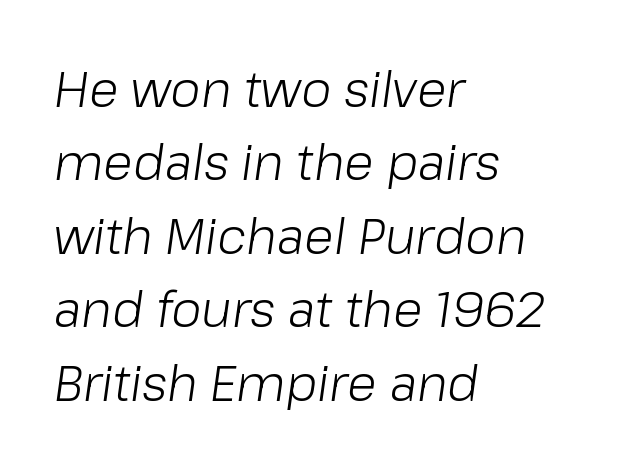
The image shows 49 px light type, italic (leaning right); set left-aligned, normal line spacing (1.5x), normal letter spacing, not underlined; low stroke contrast and a medium x-height.
